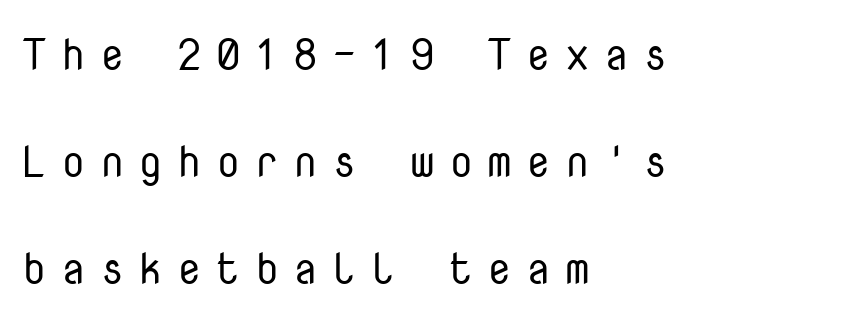
In terms of letterspacing, this is a distinctly airy, spread setting. A great deal of white space separates one row of letters from the next. Typeset ragged right — the left edge is the straight one. Rendered with straight, roman letterforms.
